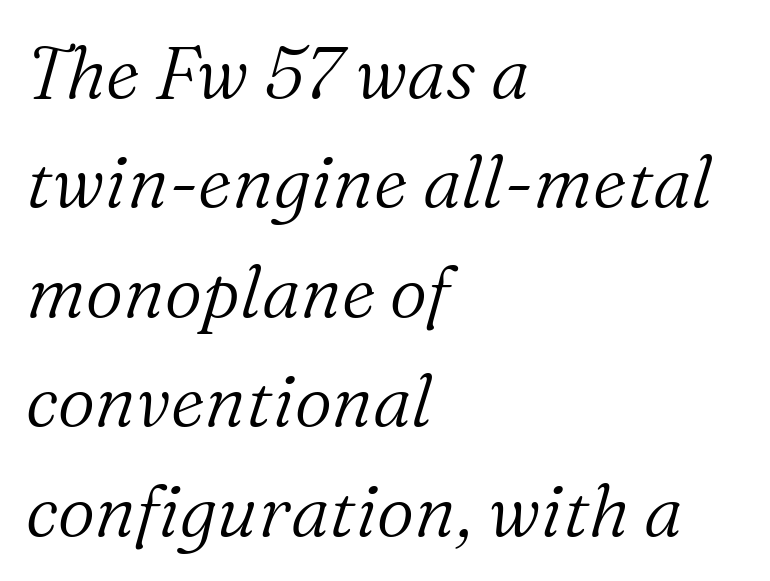
{"serif": "yes", "italic": "yes", "lean": "right", "slant_degrees": 16, "bold": "no", "weight": "light", "width": "normal", "stroke_contrast": "medium", "x_height": "medium", "monospaced": "no", "underline": "no", "align": "left", "line_spacing": "normal", "line_spacing_ratio": 1.5, "letter_spacing": "normal", "letter_spacing_em": 0.0, "glyph_px": 73}
